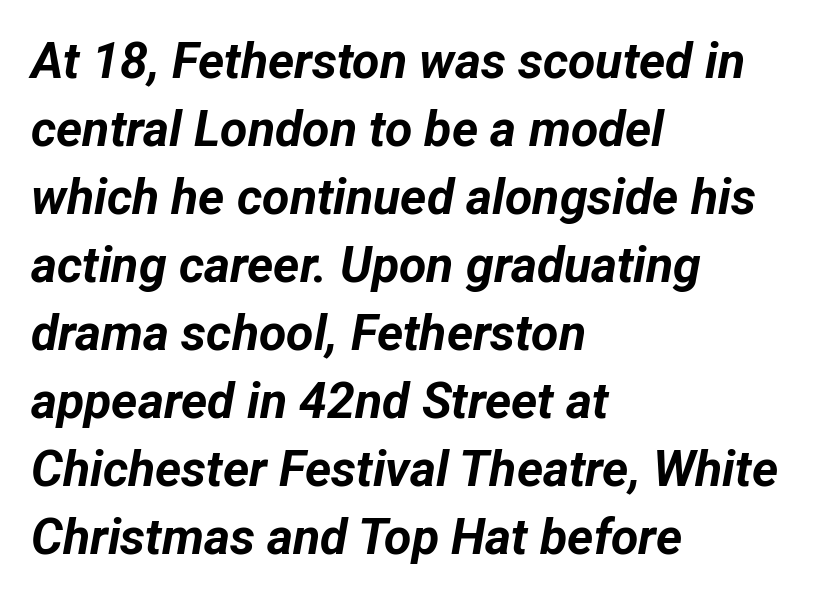
Q: Is the text bold? A: Yes.
Q: Is the text italic (slanted)? A: Yes, it leans right by about 12 degrees.
Q: Is the text underlined? A: No.
Q: How is the paragraph aligned? A: Left-aligned.
Q: Is the spacing between letters normal or unusually wide? A: Normal.
Q: Is the spacing between lines tight, normal or loose? A: Normal.
Q: Width (condensed, normal, or wide)? A: Normal.
Q: Stroke contrast? A: Low.
Q: x-height? A: Medium.
Q: Monospaced? A: No.
